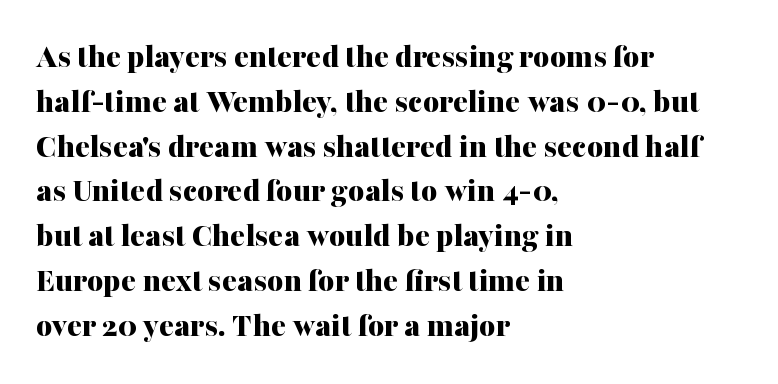
{"serif": "yes", "italic": "no", "bold": "yes", "weight": "bold", "width": "normal", "stroke_contrast": "medium", "x_height": "medium", "monospaced": "no", "underline": "no", "align": "left", "line_spacing": "normal", "line_spacing_ratio": 1.28, "letter_spacing": "normal", "letter_spacing_em": 0.0, "glyph_px": 35}
